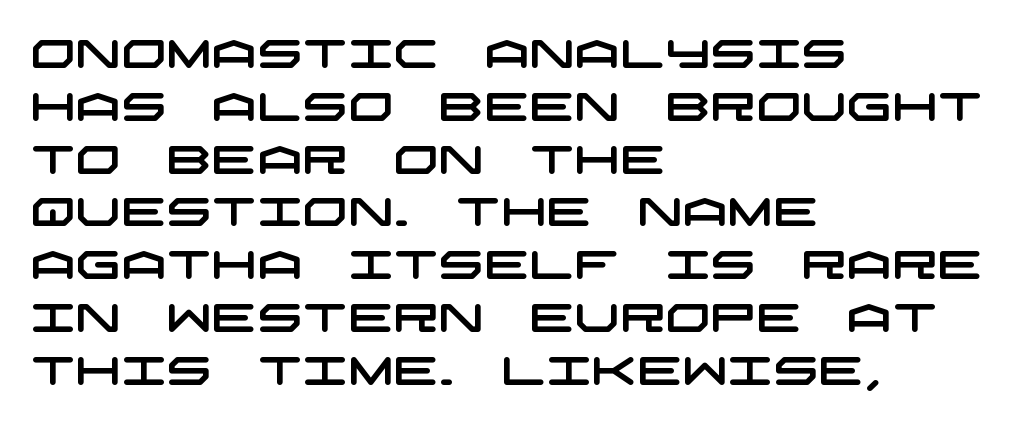
The rendering anchors every line to the left-hand side. Interline gaps are of average width in this sample. You can tell from the bare stems that sans-serif type was used. The baseline area is clear. Each word holds together tightly as a unit, with standard inter-letter gaps.
